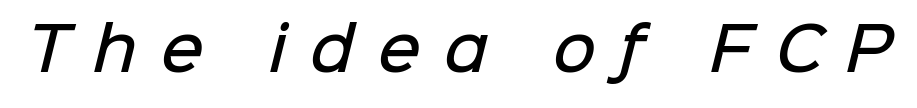
Q: Is the text bold? A: Semi-bold.
Q: Is the typeface a serif or a sans-serif typeface? A: Sans-serif.
Q: Is the text underlined? A: No.
Q: Is the spacing between letters normal or unusually wide? A: Unusually wide.
Q: Width (condensed, normal, or wide)? A: Normal.
Q: Stroke contrast? A: Low.
Q: x-height? A: Medium.
Q: Monospaced? A: No.
